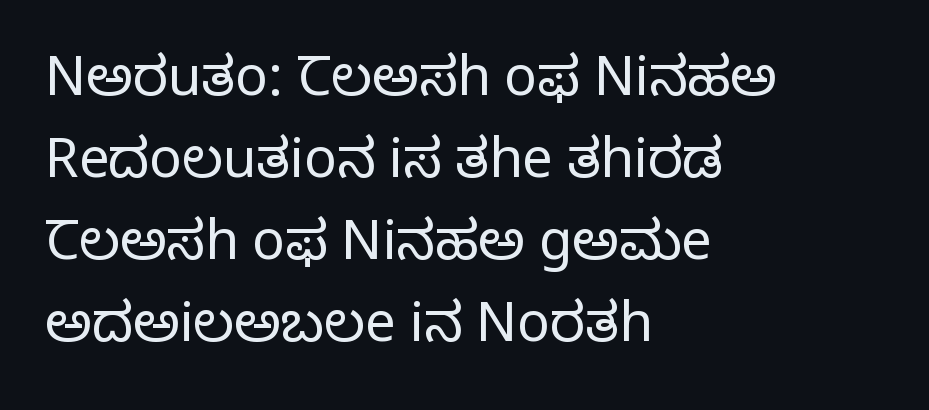
Q: Is the text bold? A: No.
Q: Is the text italic (slanted)? A: No, it is upright.
Q: Is the typeface a serif or a sans-serif typeface? A: Serif.
Q: Is the text underlined? A: No.
Q: How is the paragraph aligned? A: Left-aligned.
Q: Is the spacing between letters normal or unusually wide? A: Normal.
Q: Is the spacing between lines tight, normal or loose? A: Normal.
Q: Width (condensed, normal, or wide)? A: Normal.
Q: Stroke contrast? A: Low.
Q: x-height? A: Large.
Q: Monospaced? A: No.
